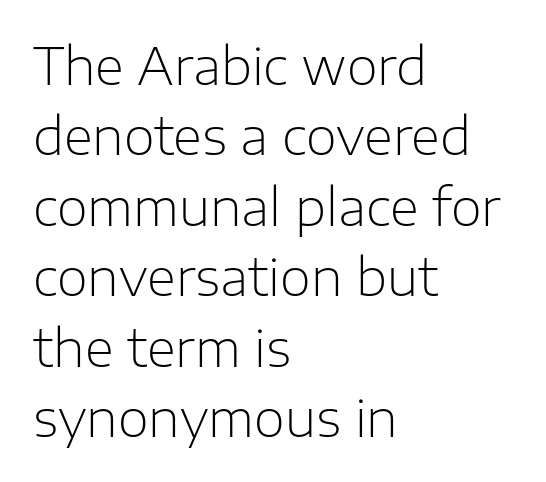
{"serif": "no", "italic": "no", "bold": "no", "weight": "light", "width": "normal", "stroke_contrast": "low", "x_height": "medium", "monospaced": "no", "underline": "no", "align": "left", "line_spacing": "normal", "line_spacing_ratio": 1.41, "letter_spacing": "normal", "letter_spacing_em": 0.0, "glyph_px": 50}
